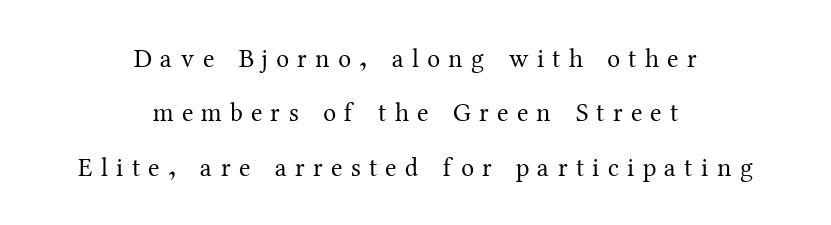
The image shows 26 px text type, upright; set centered, loose line spacing (2.09x), unusually wide letter spacing (+0.32 em), not underlined.
